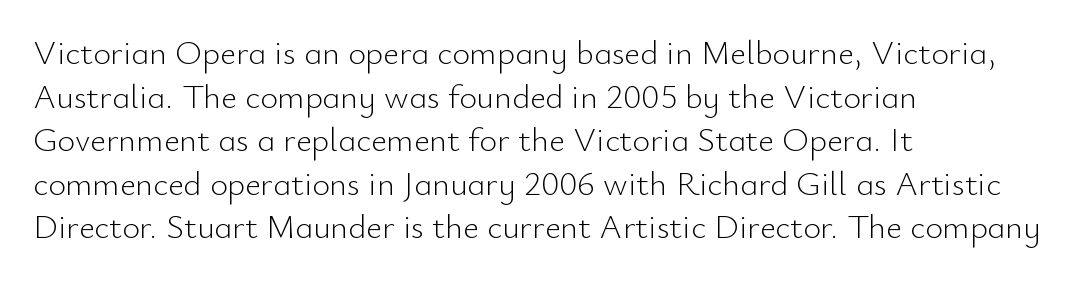
{"serif": "no", "italic": "no", "bold": "no", "weight": "light", "width": "normal", "stroke_contrast": "low", "x_height": "small", "monospaced": "no", "underline": "no", "align": "left", "line_spacing": "normal", "line_spacing_ratio": 1.28, "letter_spacing": "normal", "letter_spacing_em": 0.0, "glyph_px": 34}
